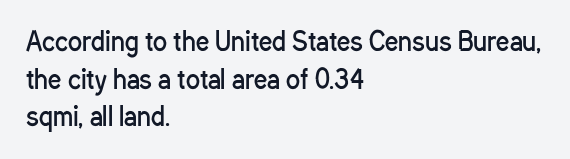
The image shows 26 px text type, upright; set left-aligned, normal line spacing (1.45x), normal letter spacing, not underlined.
